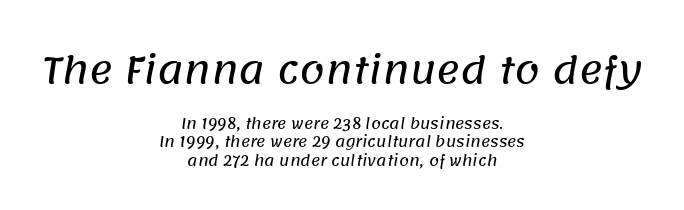
Interline gaps are of average width in this sample. These lines are rendered in a variable-pitch font. Typeset on center — no edge is straight. The passage shown is typeset with a sans-serif family.
